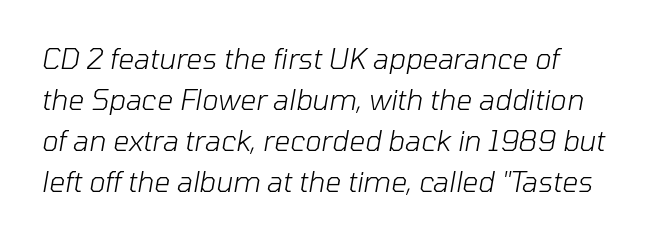
Here the designer chose a conventional face with non-uniform glyph widths. Whoever set this chose a conventional vertical rhythm. This sample uses an oblique cut, with every glyph tilted off the vertical. This rendering features lettering with no underline. The gaps between neighbouring characters are ordinary and unremarkable. The strokes carry an ordinary text weight at most.
